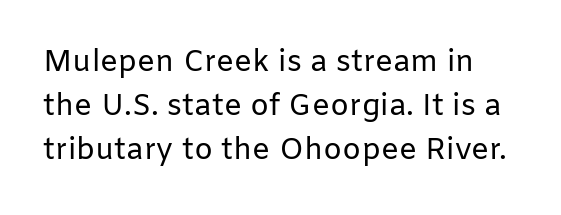
{"serif": "no", "italic": "no", "bold": "no", "weight": "regular", "width": "normal", "stroke_contrast": "low", "x_height": "medium", "monospaced": "no", "underline": "no", "line_spacing": "normal", "line_spacing_ratio": 1.46, "letter_spacing": "normal", "letter_spacing_em": 0.0, "glyph_px": 30}
